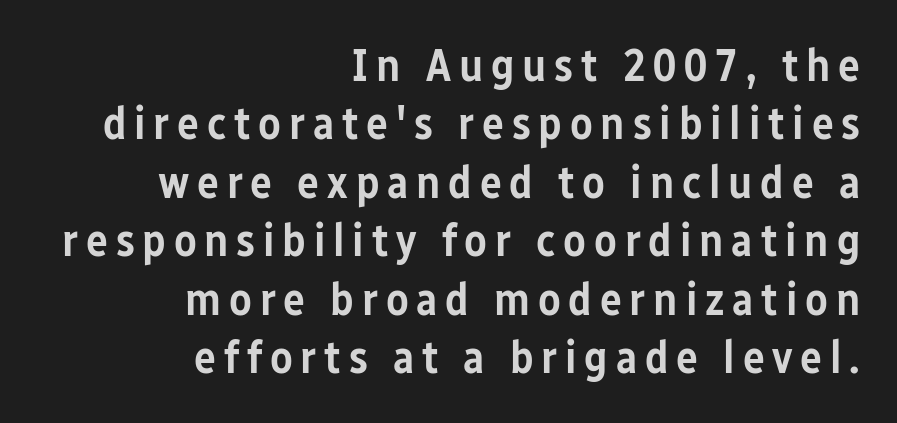
Q: Is the text bold? A: Semi-bold.
Q: Is the text italic (slanted)? A: No, it is upright.
Q: Is the typeface a serif or a sans-serif typeface? A: Sans-serif.
Q: Is the text underlined? A: No.
Q: How is the paragraph aligned? A: Right-aligned.
Q: Is the spacing between lines tight, normal or loose? A: Normal.
Q: Width (condensed, normal, or wide)? A: Condensed.
Q: Stroke contrast? A: Low.
Q: x-height? A: Medium.
Q: Monospaced? A: No.
